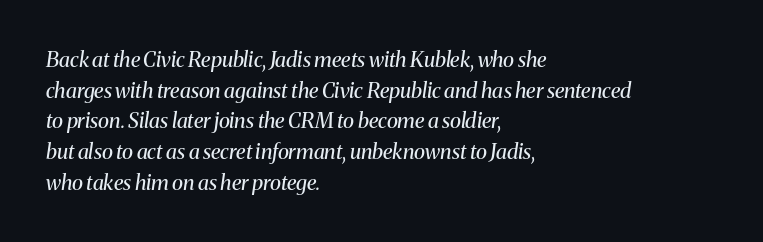
Q: Is the text bold? A: No.
Q: Is the text italic (slanted)? A: Yes, it leans right by about 8 degrees.
Q: Is the text underlined? A: No.
Q: How is the paragraph aligned? A: Left-aligned.
Q: Is the spacing between letters normal or unusually wide? A: Normal.
Q: Is the spacing between lines tight, normal or loose? A: Normal.
